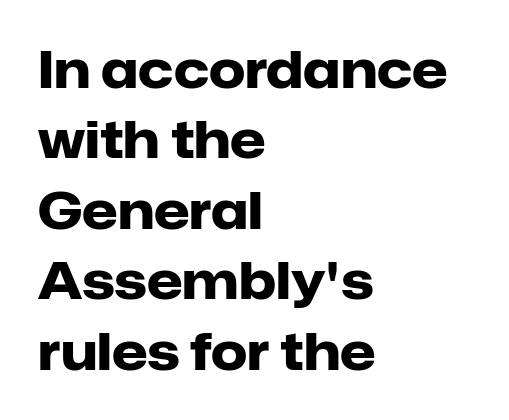
{"serif": "no", "italic": "no", "bold": "yes", "weight": "heavy", "width": "normal", "stroke_contrast": "low", "x_height": "medium", "monospaced": "no", "underline": "no", "align": "left", "line_spacing": "normal", "line_spacing_ratio": 1.38, "letter_spacing": "normal", "letter_spacing_em": 0.0, "glyph_px": 51}
